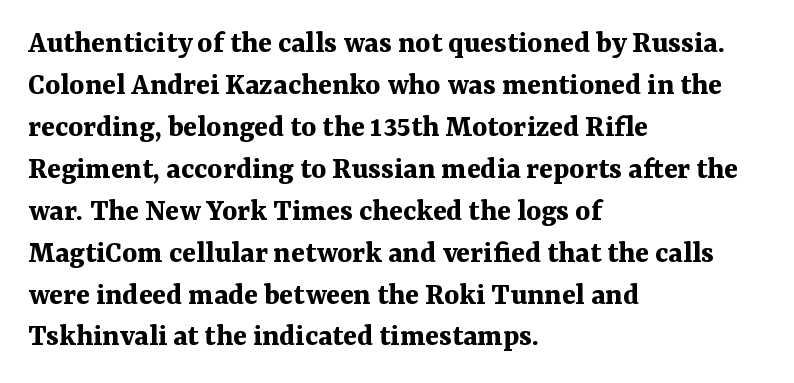
The letters carry serifs — small finishing strokes at the ends of their stems. The specimen reads as upright at a glance. Check the space under the baseline: it is left empty. The passage is arranged the way most books set body copy — flush left. Horizontal bands of white between lines are of average thickness.
